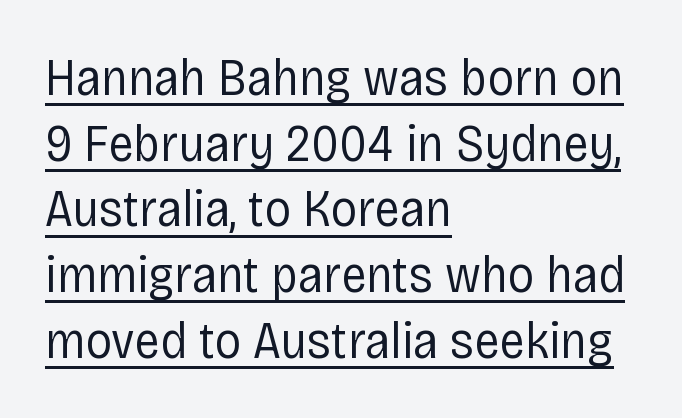
Weight: regular or lighter. Does the type have serifs? No, each stem ends abruptly. This is the regular roman posture of the typeface. Does extra space separate the letters? No, they use regular spacing. A classic flush-left, rag-right setting is used for this passage. What decoration does the sample have? An underline.
